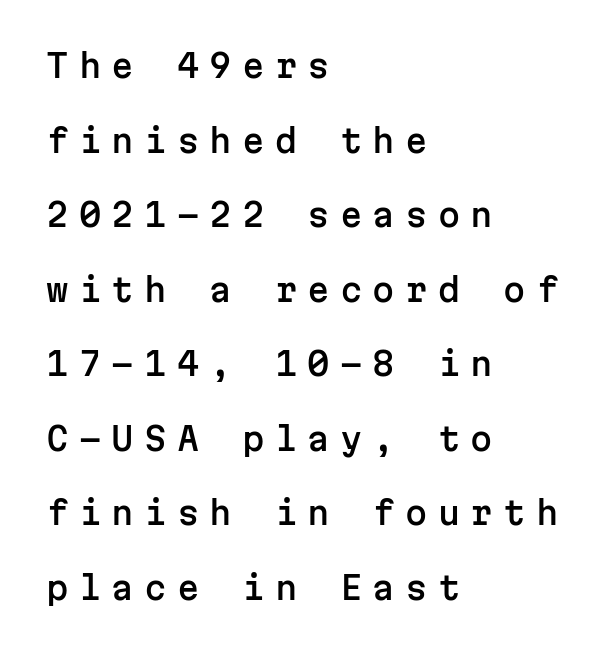
The lettering stays uniformly vertical, giving the passage a roman look. Interline gaps are noticeably wide in this sample. This rendering features lettering with no underline. The typesetter chose a ragged-right arrangement here. Typographically, this falls in the sans-serif category.
